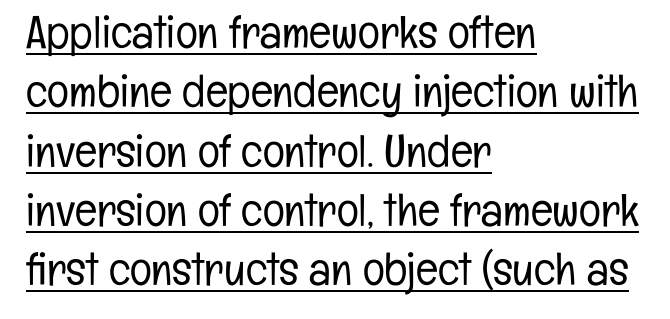
{"serif": "no", "italic": "no", "bold": "no", "weight": "light", "width": "condensed", "stroke_contrast": "low", "x_height": "medium", "monospaced": "no", "underline": "yes", "align": "left", "line_spacing": "normal", "line_spacing_ratio": 1.29, "letter_spacing": "normal", "letter_spacing_em": 0.0, "glyph_px": 46}
